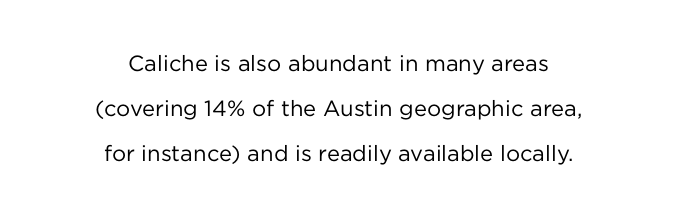
The image shows 22 px text type, upright; set centered, loose line spacing (2.05x), normal letter spacing, not underlined.
